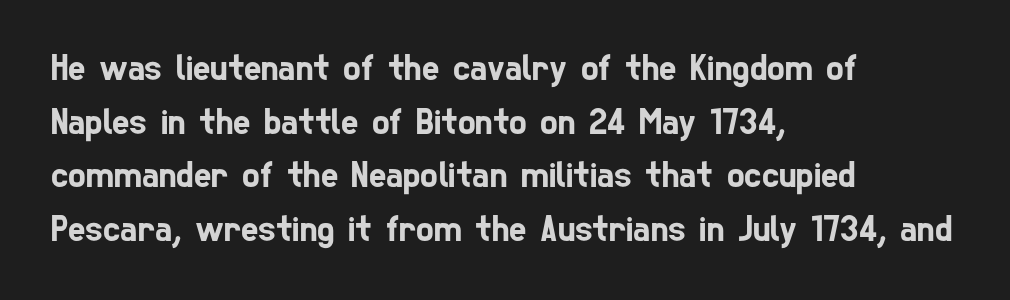
Vertical spacing — default. Descender tails drop into unmarked territory. Observe the ordinary spacing: letters are neighbours, not strangers. In CSS terms this would be text-align: left. These lines are composed in type without serifs.
